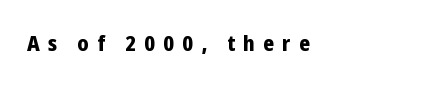
Vertical strokes here are truly vertical. The area under the type is left untouched. The rendering inserts visible extra space after every character. Chunky letters — that's bold for sure.
